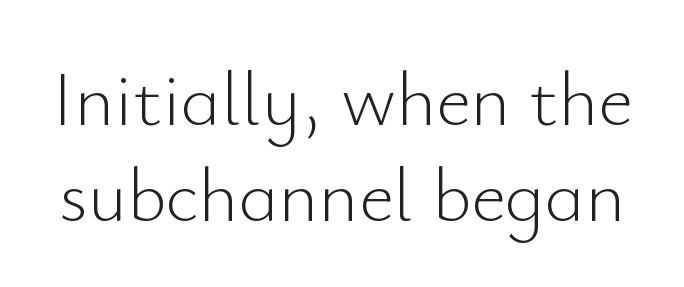
The image shows 76 px light sans-serif type, upright; set normal line spacing (1.26x), normal letter spacing, not underlined; low stroke contrast and a small x-height.
